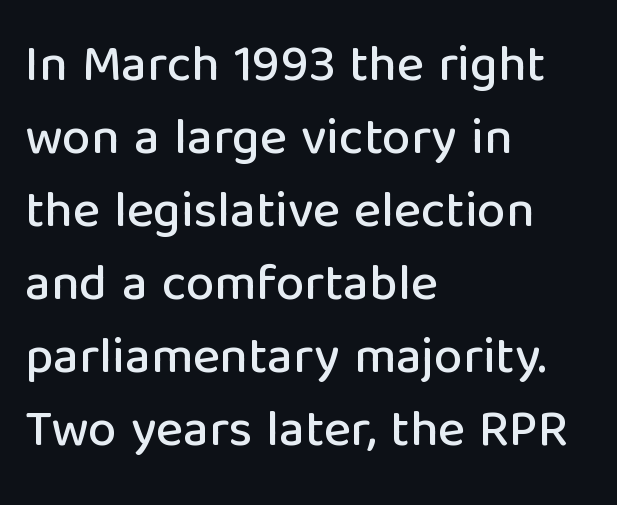
{"serif": "no", "italic": "no", "width": "normal", "stroke_contrast": "low", "x_height": "medium", "monospaced": "no", "underline": "no", "align": "left", "line_spacing": "normal", "line_spacing_ratio": 1.43, "letter_spacing": "normal", "letter_spacing_em": 0.0, "glyph_px": 51}
